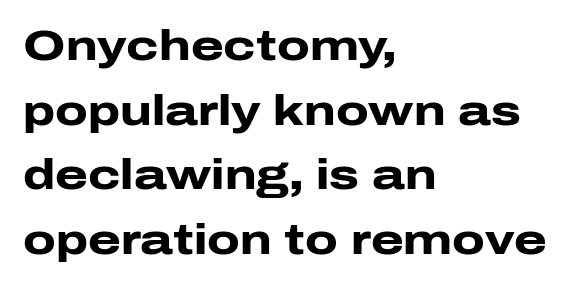
The type is set solid horizontally, with unmodified tracking. The space beneath each line is pristine and unruled. The specimen reads as upright at a glance. Its strokes are broad and dark, the hallmark of bold type. The passage shown is typed in a proportional face where columns would drift.
